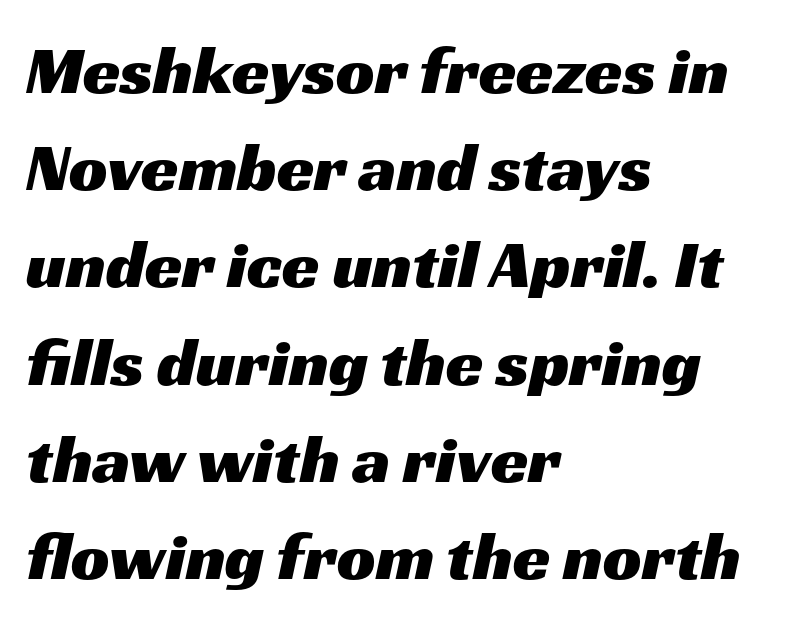
In terms of letterspacing, this is plain default setting. Compared with typical paragraphs, the rows here are spaced about the same. The passage shown is typed in a proportional face where columns would drift. Any mark beneath the type? The region is blank. The font family rendered here belongs to the sans-serif group. The rendering anchors every line to the left-hand side.
